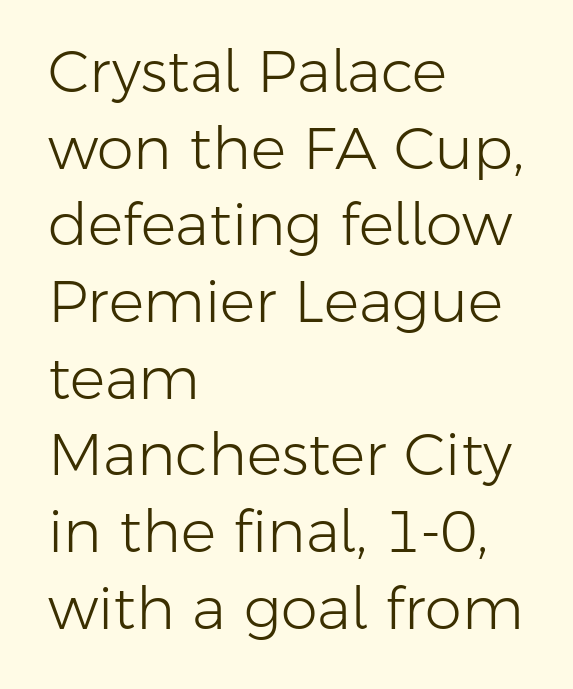
The image shows 59 px light sans-serif type, upright; set left-aligned, normal line spacing (1.3x), normal letter spacing, not underlined; low stroke contrast and a medium x-height.
